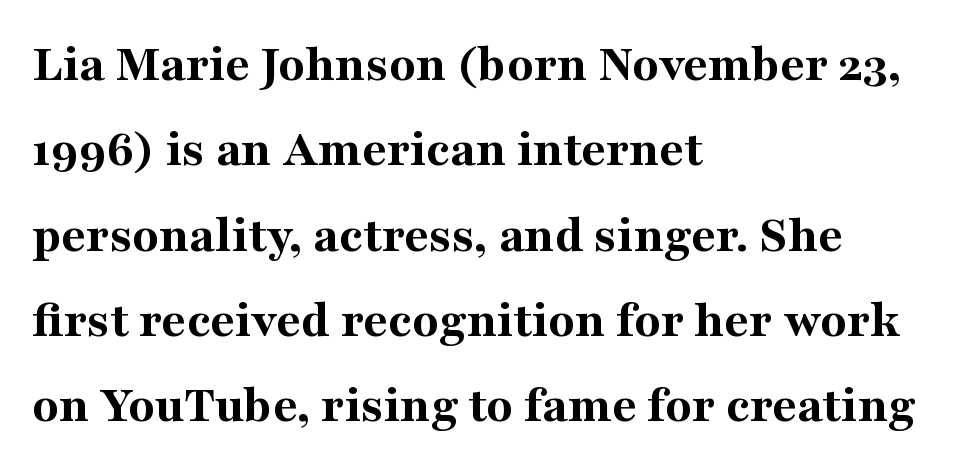
{"serif": "yes", "italic": "no", "bold": "yes", "weight": "bold", "width": "normal", "stroke_contrast": "medium", "x_height": "medium", "monospaced": "no", "underline": "no", "align": "left", "line_spacing": "normal", "line_spacing_ratio": 1.58, "letter_spacing": "normal", "letter_spacing_em": 0.0, "glyph_px": 54}
